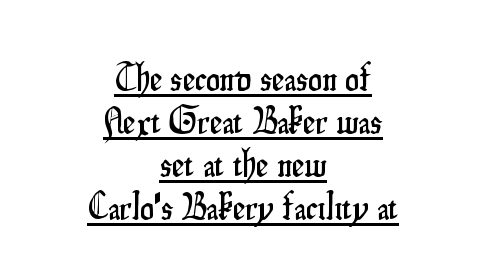
The image shows 39 px condensed sans-serif type, upright; set centered, tight line spacing (1.1x), normal letter spacing, underlined; low stroke contrast and a small x-height.
